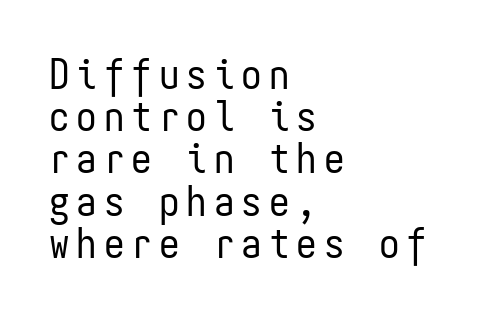
The image shows 41 px regular-weight, condensed sans-serif type, upright, monospaced; set left-aligned, tight line spacing (1.03x), not underlined; low stroke contrast and a medium x-height.
